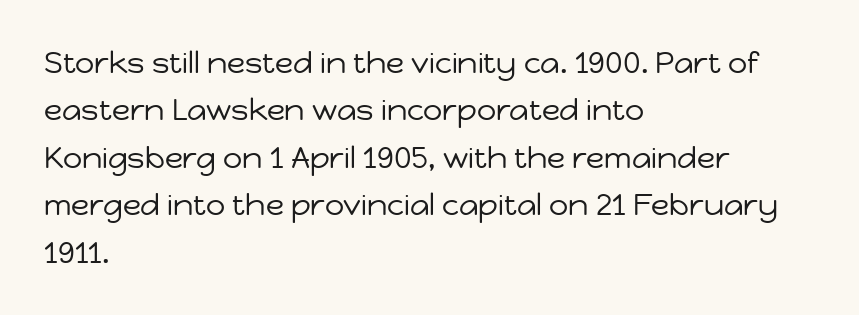
Q: Is the text bold? A: No.
Q: Is the text italic (slanted)? A: No, it is upright.
Q: Is the typeface a serif or a sans-serif typeface? A: Sans-serif.
Q: Is the text underlined? A: No.
Q: How is the paragraph aligned? A: Left-aligned.
Q: Is the spacing between letters normal or unusually wide? A: Normal.
Q: Is the spacing between lines tight, normal or loose? A: Normal.
Q: Width (condensed, normal, or wide)? A: Normal.
Q: Stroke contrast? A: Low.
Q: x-height? A: Medium.
Q: Monospaced? A: No.
